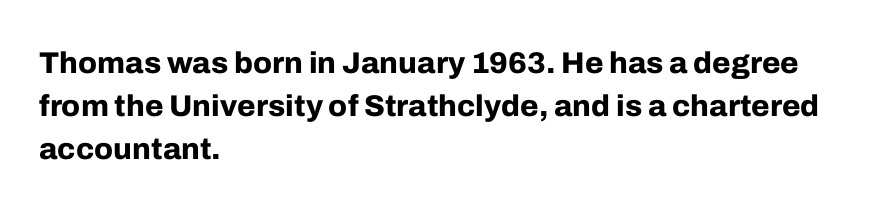
Q: Is the text bold? A: Yes.
Q: Is the text italic (slanted)? A: No, it is upright.
Q: Is the typeface a serif or a sans-serif typeface? A: Sans-serif.
Q: Is the text underlined? A: No.
Q: How is the paragraph aligned? A: Left-aligned.
Q: Is the spacing between letters normal or unusually wide? A: Normal.
Q: Is the spacing between lines tight, normal or loose? A: Normal.
Q: Width (condensed, normal, or wide)? A: Normal.
Q: Stroke contrast? A: Low.
Q: x-height? A: Medium.
Q: Monospaced? A: No.
